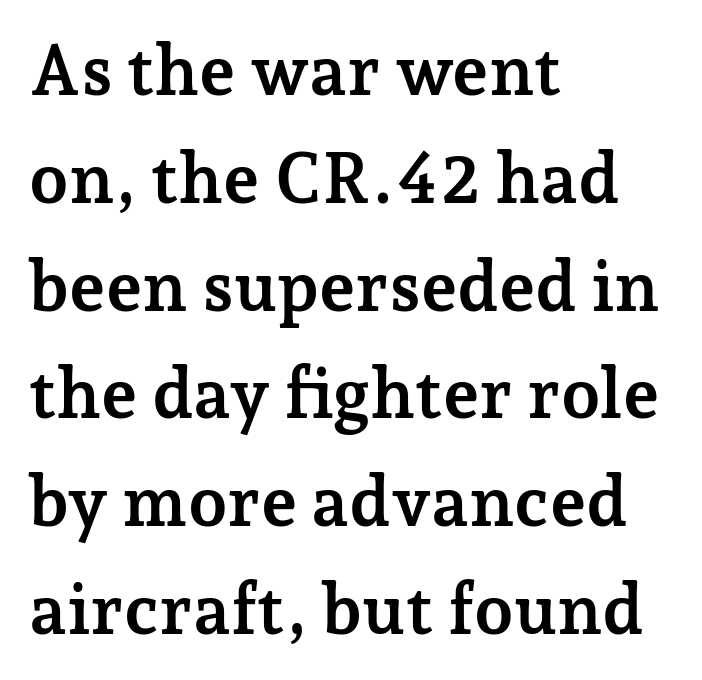
{"serif": "yes", "italic": "no", "bold": "yes", "weight": "semibold", "width": "normal", "stroke_contrast": "low", "x_height": "medium", "monospaced": "no", "underline": "no", "align": "left", "line_spacing": "normal", "line_spacing_ratio": 1.54, "letter_spacing": "normal", "letter_spacing_em": 0.0, "glyph_px": 70}
